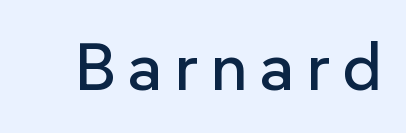
The image shows 67 px sans-serif type, upright; set not underlined; low stroke contrast and a medium x-height.
